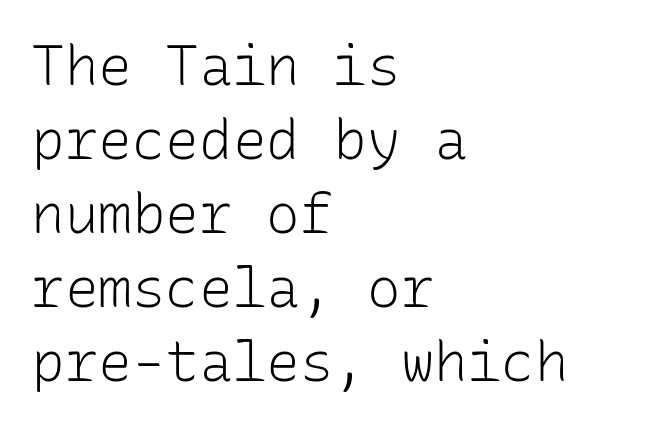
Quick note: underline off. Each letter, wide or thin by design, is forced into the same width here. A typesetter would call this zero additional tracking. Which margin do the lines hug? The left one — the right edge is uneven.
